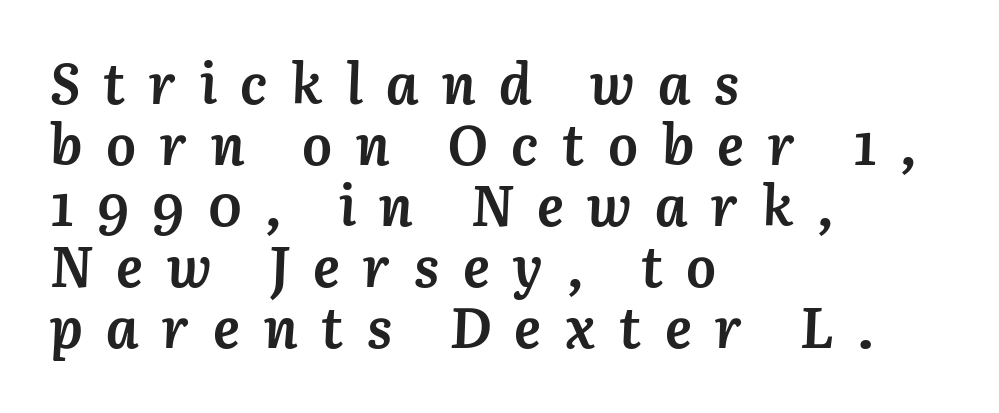
The image shows 56 px semibold type, italic (leaning right); set left-aligned, tight line spacing (1.09x), unusually wide letter spacing (+0.42 em), not underlined; medium stroke contrast and a medium x-height.
